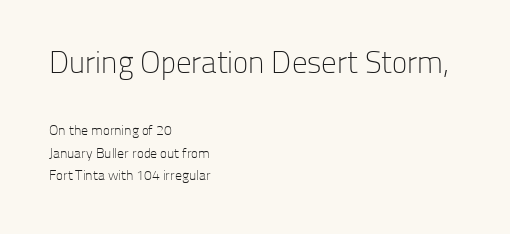
Standard letterfit; no display-style spreading of the glyphs. Rendered with straight, roman letterforms. The letters carry no serifs — their stems end cleanly without finishing strokes. Vertical stems look standard width or narrower in stroke.
